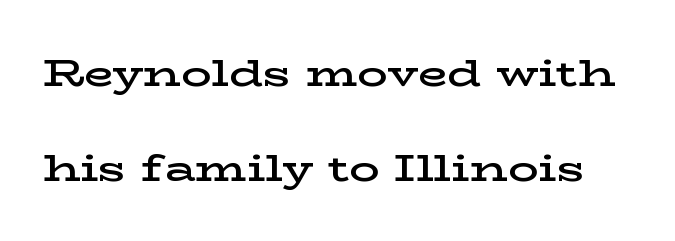
Q: Is the text bold? A: Semi-bold.
Q: Is the text italic (slanted)? A: No, it is upright.
Q: Is the typeface a serif or a sans-serif typeface? A: Serif.
Q: Is the text underlined? A: No.
Q: Is the spacing between letters normal or unusually wide? A: Normal.
Q: Is the spacing between lines tight, normal or loose? A: Loose.
Q: Width (condensed, normal, or wide)? A: Wide.
Q: Stroke contrast? A: Low.
Q: x-height? A: Medium.
Q: Monospaced? A: No.
